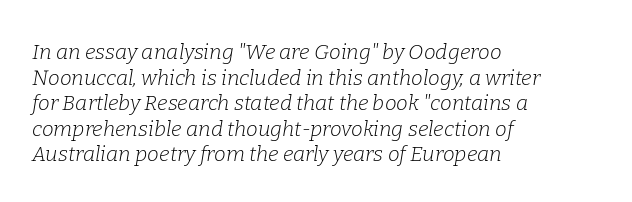
Q: Is the text bold? A: No.
Q: Is the text italic (slanted)? A: Yes, it leans right by about 9 degrees.
Q: Is the text underlined? A: No.
Q: How is the paragraph aligned? A: Left-aligned.
Q: Is the spacing between letters normal or unusually wide? A: Normal.
